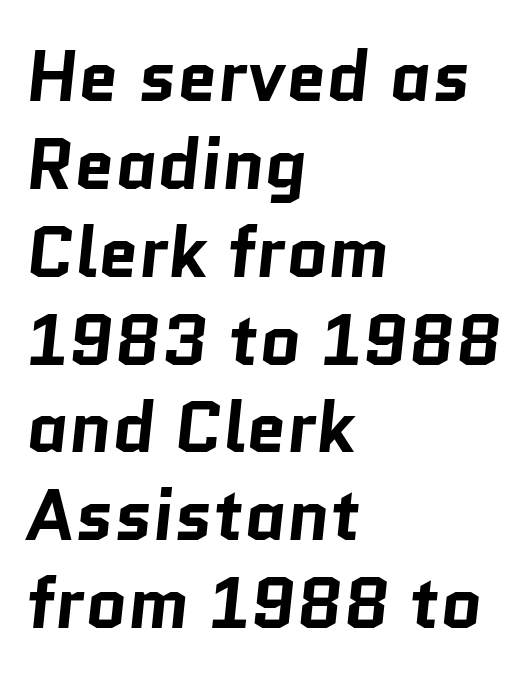
You could not count columns in this text — the font is proportionally spaced. Leftover space on each line is placed entirely after the last word. This rendering leaves character spacing at its baseline value. Summary of weight: heavy, a full bold.
